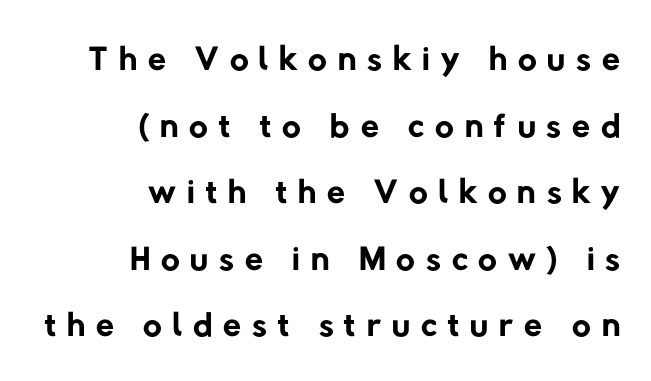
{"serif": "no", "bold": "no", "weight": "regular", "width": "normal", "stroke_contrast": "low", "x_height": "medium", "monospaced": "no", "underline": "no", "align": "right", "line_spacing": "normal", "line_spacing_ratio": 1.28, "letter_spacing": "wide", "letter_spacing_em": 0.21, "glyph_px": 52}
